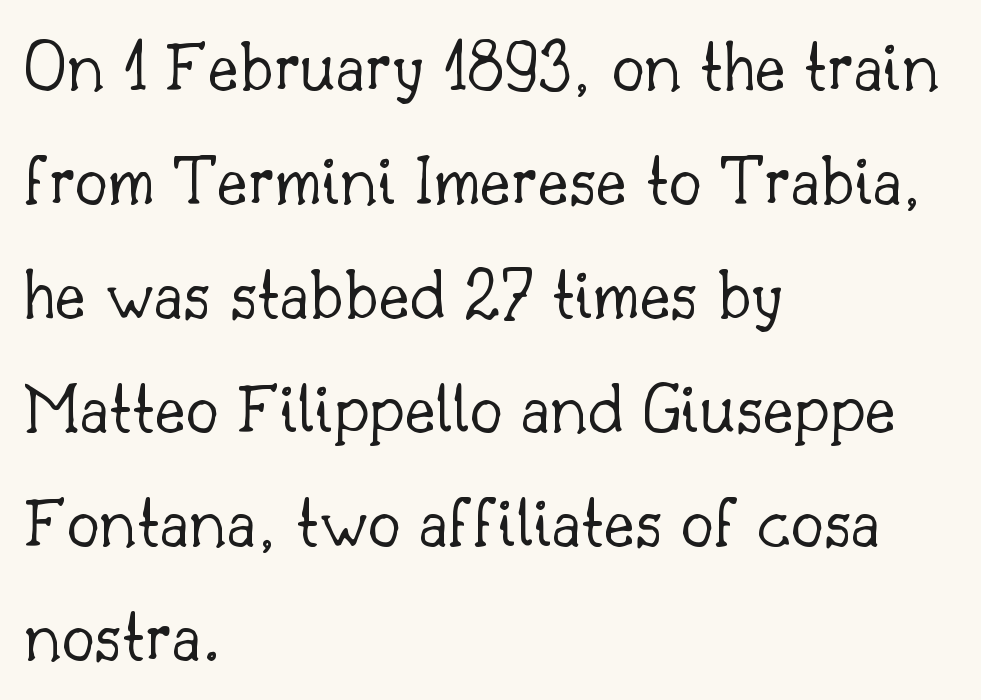
The text block is weighted toward the left margin, trailing off unevenly rightward. Regular leading. Ordinary non-slanted type is in use. You could not count columns in this text — the font is proportionally spaced.
